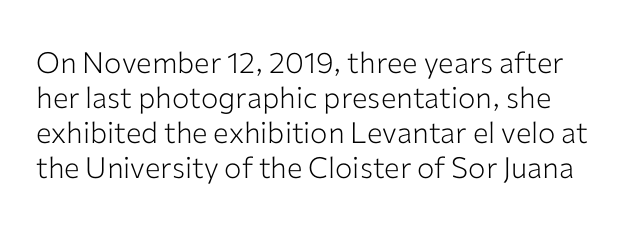
Q: Is the text bold? A: No.
Q: Is the text italic (slanted)? A: No, it is upright.
Q: Is the typeface a serif or a sans-serif typeface? A: Sans-serif.
Q: Is the text underlined? A: No.
Q: Is the spacing between letters normal or unusually wide? A: Normal.
Q: Width (condensed, normal, or wide)? A: Normal.
Q: Stroke contrast? A: Low.
Q: x-height? A: Medium.
Q: Monospaced? A: No.
